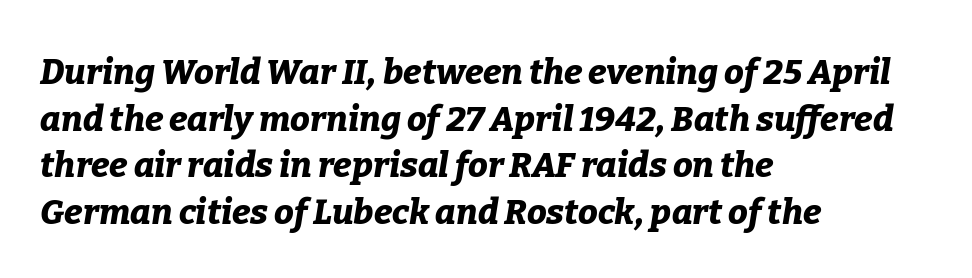
Q: Is the text bold? A: Yes.
Q: Is the text italic (slanted)? A: Yes, it leans right by about 9 degrees.
Q: Is the text underlined? A: No.
Q: How is the paragraph aligned? A: Left-aligned.
Q: Is the spacing between letters normal or unusually wide? A: Normal.
Q: Is the spacing between lines tight, normal or loose? A: Normal.
Q: Width (condensed, normal, or wide)? A: Normal.
Q: Stroke contrast? A: Low.
Q: x-height? A: Medium.
Q: Monospaced? A: No.
